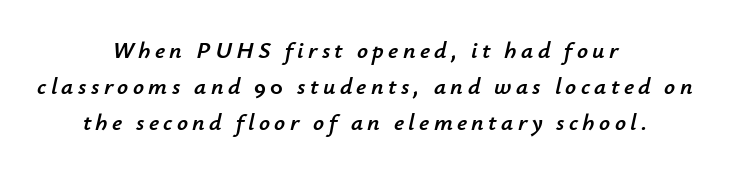
{"italic": "yes", "lean": "right", "slant_degrees": 12, "underline": "no", "align": "center", "line_spacing": "normal", "line_spacing_ratio": 1.5, "glyph_px": 24}
